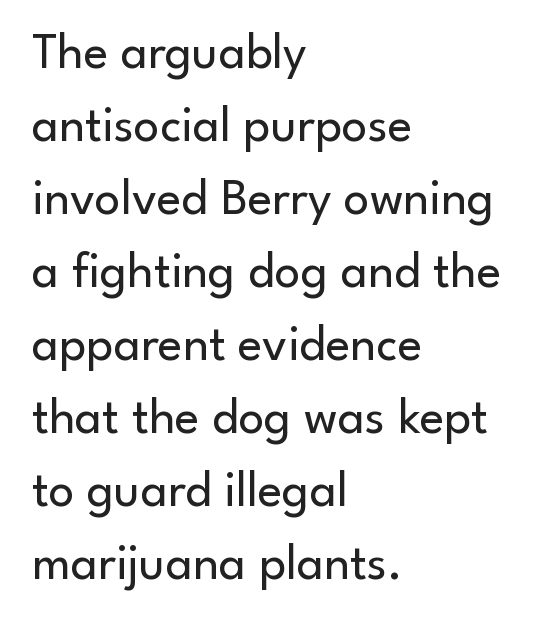
{"serif": "no", "italic": "no", "bold": "no", "weight": "regular", "width": "normal", "stroke_contrast": "low", "x_height": "small", "monospaced": "no", "underline": "no", "align": "left", "line_spacing": "normal", "line_spacing_ratio": 1.43, "letter_spacing": "normal", "letter_spacing_em": 0.0, "glyph_px": 51}
